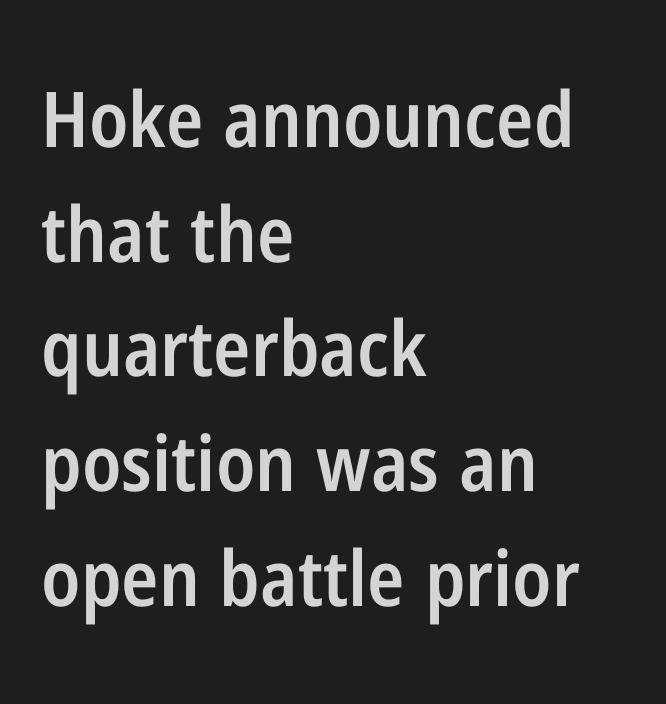
Typesetter's note: demi weight, one step under bold. The type family on display is of the sans-serif kind. The passage is arranged the way most books set body copy — flush left. Varying glyph widths throughout — classic text-font behaviour. Quick note: interline space is typical. The letters stand upright; this is a roman face.
